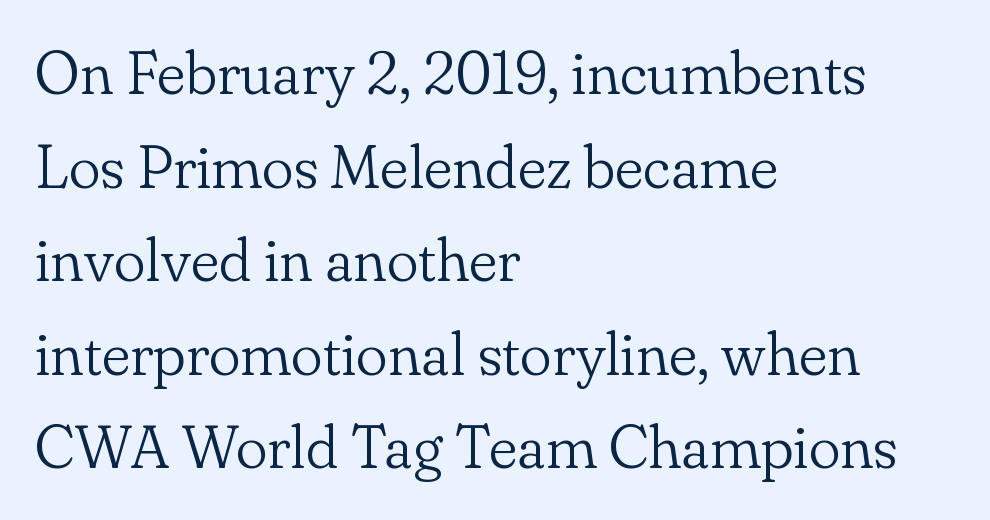
The image shows 60 px light serif type, upright; set left-aligned, normal line spacing (1.56x), normal letter spacing, not underlined; low stroke contrast and a small x-height.
